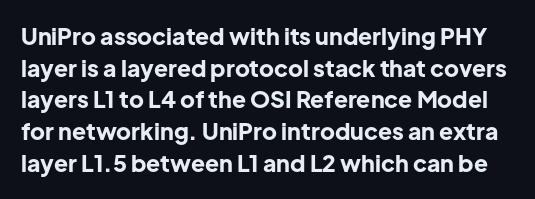
The image shows 23 px bold type, upright; set normal line spacing (1.38x), normal letter spacing, not underlined.
